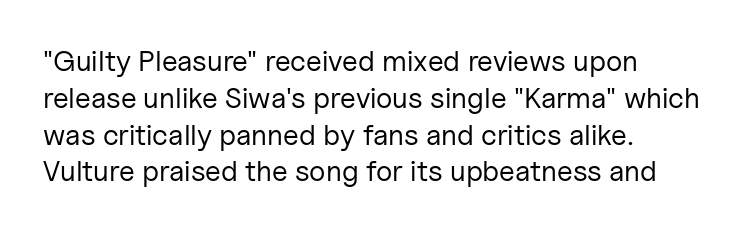
{"serif": "no", "italic": "no", "bold": "no", "weight": "regular", "width": "normal", "stroke_contrast": "low", "x_height": "medium", "monospaced": "no", "underline": "no", "align": "left", "line_spacing": "normal", "line_spacing_ratio": 1.27, "letter_spacing": "normal", "letter_spacing_em": 0.0, "glyph_px": 29}
